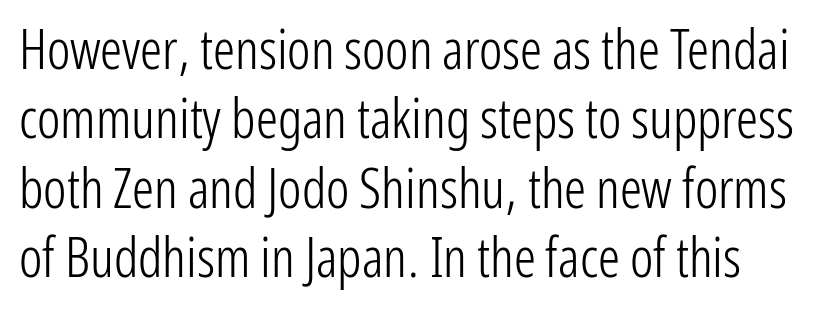
{"serif": "no", "italic": "no", "bold": "no", "weight": "light", "width": "condensed", "stroke_contrast": "low", "x_height": "medium", "monospaced": "no", "underline": "no", "line_spacing": "normal", "line_spacing_ratio": 1.26, "letter_spacing": "normal", "letter_spacing_em": 0.0, "glyph_px": 55}
